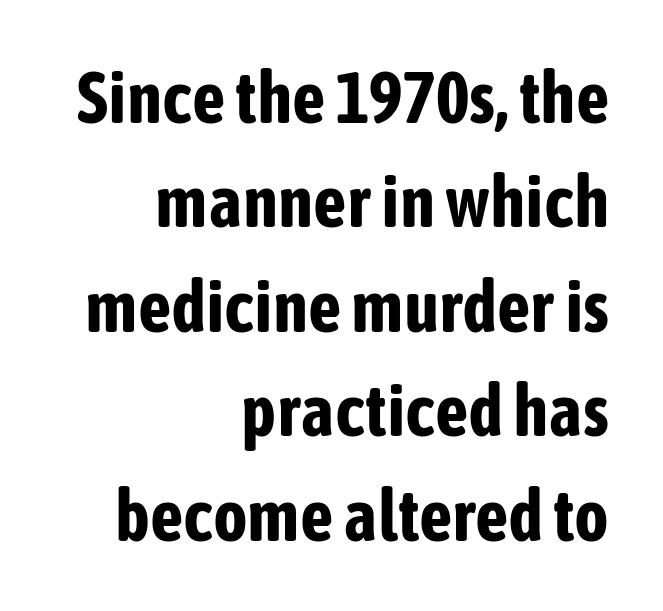
{"serif": "no", "italic": "no", "bold": "yes", "weight": "bold", "width": "condensed", "stroke_contrast": "low", "x_height": "medium", "monospaced": "no", "underline": "no", "align": "right", "line_spacing": "normal", "line_spacing_ratio": 1.43, "letter_spacing": "normal", "letter_spacing_em": 0.0, "glyph_px": 73}
